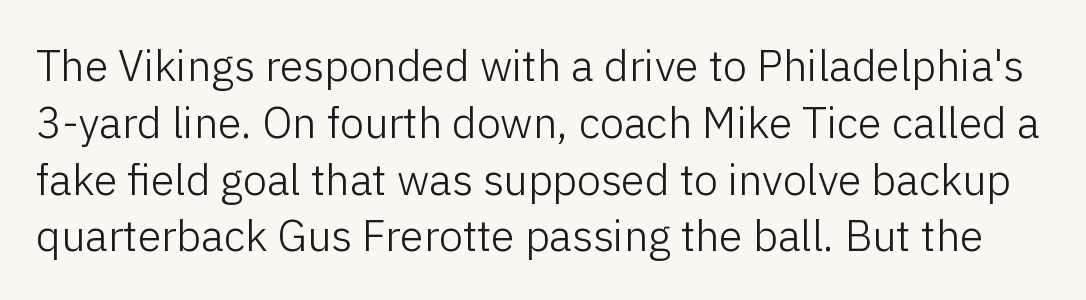
The image shows 43 px light sans-serif type, upright; set normal line spacing (1.32x), normal letter spacing, not underlined; low stroke contrast and a medium x-height.
